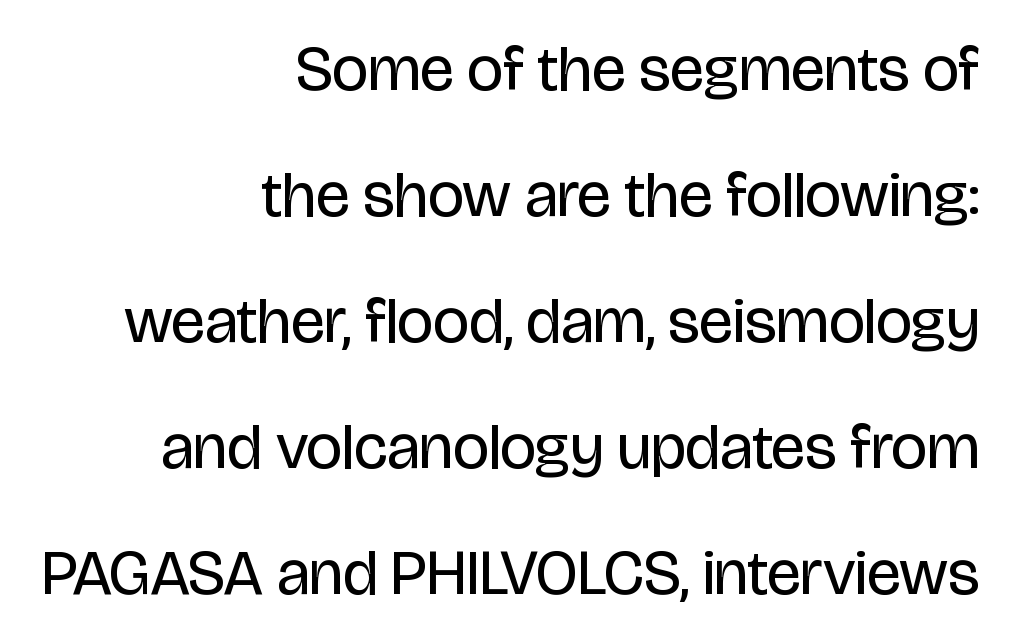
{"serif": "no", "italic": "no", "bold": "no", "weight": "regular", "width": "condensed", "stroke_contrast": "low", "x_height": "large", "monospaced": "no", "underline": "no", "align": "right", "line_spacing": "loose", "line_spacing_ratio": 1.97, "letter_spacing": "normal", "letter_spacing_em": 0.0, "glyph_px": 64}
